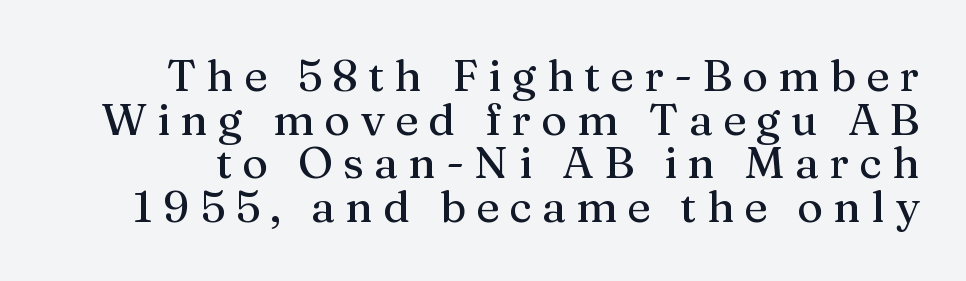
The letters are spread apart with noticeably loose tracking. Yep, those are serifs on the letters. The specimen reads as upright at a glance. Note the varied advance widths — an 'i' is clearly narrower than an 'm'.
